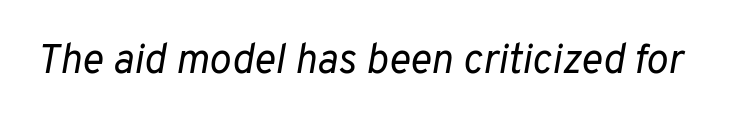
Q: Is the text bold? A: No.
Q: Is the text italic (slanted)? A: Yes, it leans right by about 10 degrees.
Q: Is the text underlined? A: No.
Q: Is the spacing between letters normal or unusually wide? A: Normal.
Q: Width (condensed, normal, or wide)? A: Normal.
Q: Stroke contrast? A: Low.
Q: x-height? A: Medium.
Q: Monospaced? A: No.
